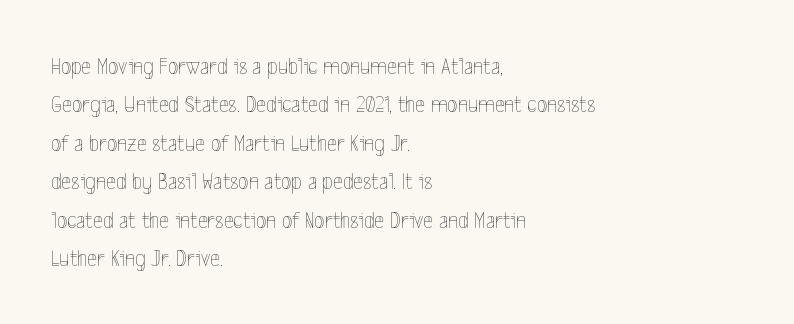
Q: Is the text bold? A: No.
Q: Is the text italic (slanted)? A: No, it is upright.
Q: Is the text underlined? A: No.
Q: How is the paragraph aligned? A: Left-aligned.
Q: Is the spacing between letters normal or unusually wide? A: Normal.
Q: Is the spacing between lines tight, normal or loose? A: Normal.
